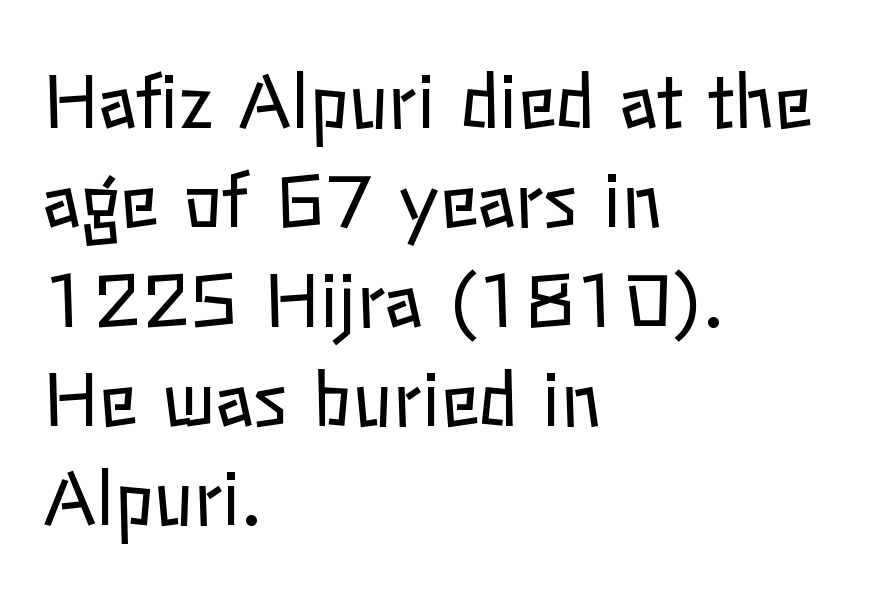
Is the type heavy? It reads as light-to-regular instead. Do the characters align in a grid? No, the font is proportional. Compared with a centered layout, this one pins lines to the left instead. Designer's note — italics off, roman on.
